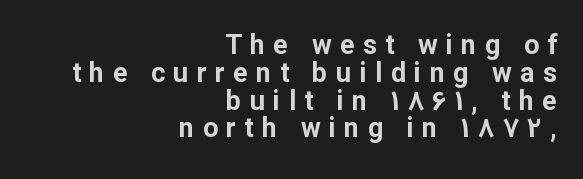
The image shows 27 px bold type, upright; set right-aligned, tight line spacing (1.03x), unusually wide letter spacing (+0.31 em), not underlined.
